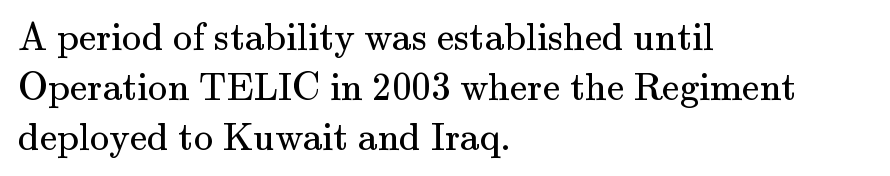
{"serif": "yes", "italic": "no", "bold": "no", "weight": "regular", "width": "normal", "stroke_contrast": "medium", "x_height": "small", "monospaced": "no", "underline": "no", "align": "left", "line_spacing": "normal", "line_spacing_ratio": 1.28, "letter_spacing": "normal", "letter_spacing_em": 0.0, "glyph_px": 39}
